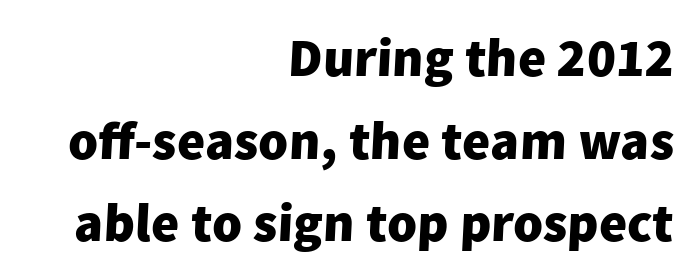
The image shows 54 px heavy sans-serif type; set right-aligned, normal line spacing (1.53x), normal letter spacing, not underlined; low stroke contrast and a medium x-height.
